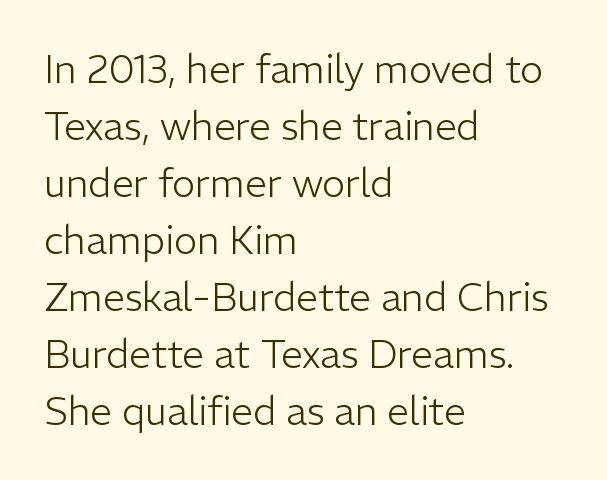
The image shows 39 px light sans-serif type, upright; set left-aligned, normal line spacing (1.46x), normal letter spacing, not underlined; low stroke contrast and a medium x-height.
